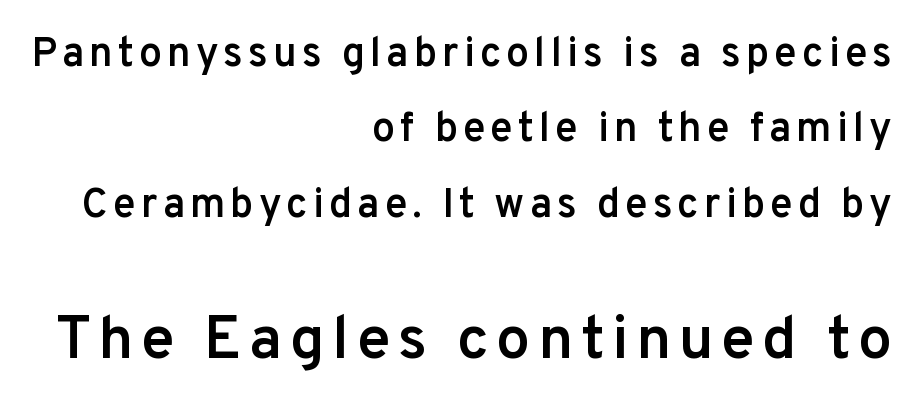
Q: Is the text bold? A: Semi-bold.
Q: Is the text italic (slanted)? A: No, it is upright.
Q: Is the typeface a serif or a sans-serif typeface? A: Sans-serif.
Q: Is the text underlined? A: No.
Q: How is the paragraph aligned? A: Right-aligned.
Q: Which block of text is set in a larger size, the first (top) or the second (bottom)? A: The second (bottom) one.
Q: Width (condensed, normal, or wide)? A: Normal.
Q: Stroke contrast? A: Low.
Q: x-height? A: Medium.
Q: Monospaced? A: No.
